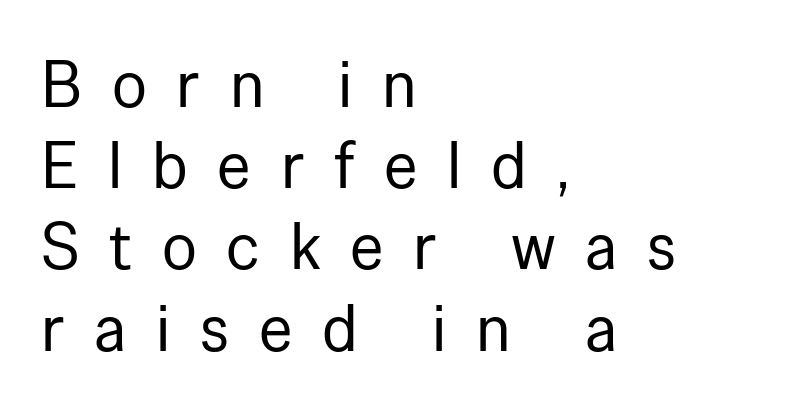
The image shows 65 px regular-weight sans-serif type, upright; set left-aligned, normal line spacing (1.25x), unusually wide letter spacing (+0.46 em), not underlined; low stroke contrast and a medium x-height.
